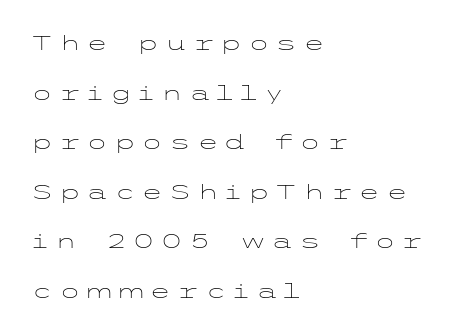
{"italic": "no", "bold": "no", "underline": "no", "align": "left", "line_spacing": "loose", "line_spacing_ratio": 2.48, "letter_spacing": "wide", "letter_spacing_em": 0.28, "glyph_px": 20}
